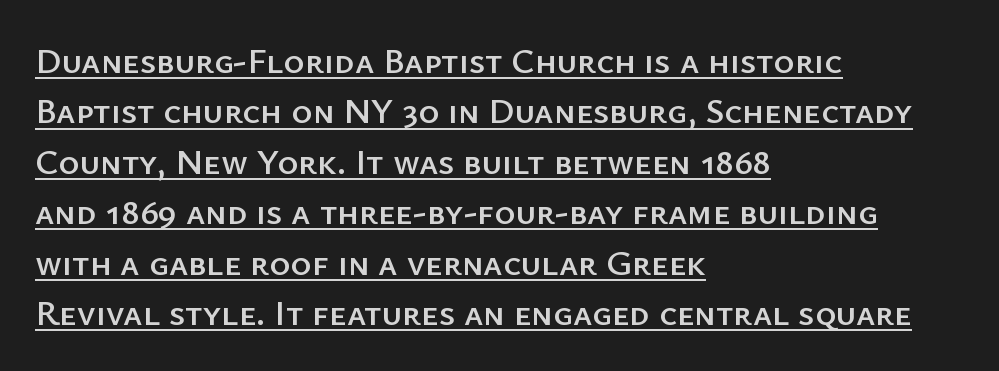
The image shows 36 px sans-serif type, upright; set left-aligned, normal line spacing (1.4x), normal letter spacing, underlined; low stroke contrast and a medium x-height.
